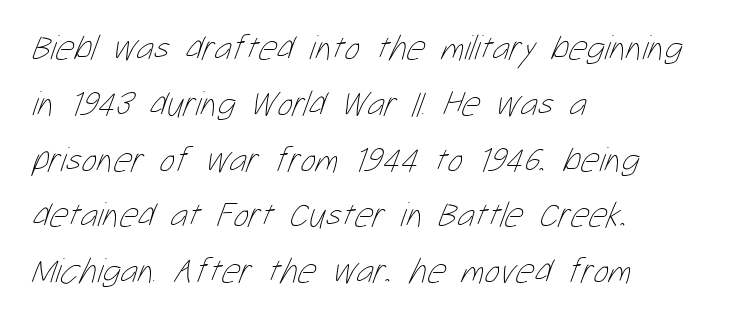
The image shows 36 px thin, condensed type; set left-aligned, normal line spacing (1.55x), normal letter spacing, not underlined; low stroke contrast and a medium x-height.
